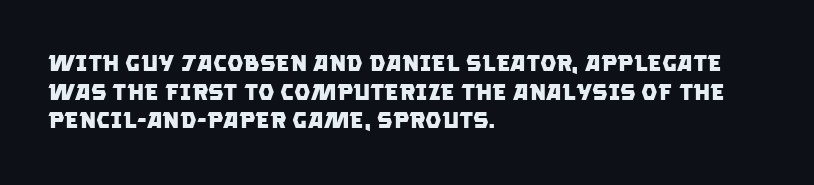
The image shows 23 px bold type; set left-aligned, normal line spacing (1.25x), normal letter spacing, not underlined.
